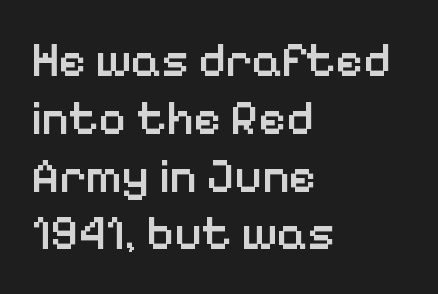
Notice how the passage keeps a crisp vertical edge on the left only. A typesetter would mark this as roman, not italic. Think of a printed novel: that variable character pitch is what you see here. The type is set solid horizontally, with unmodified tracking.
